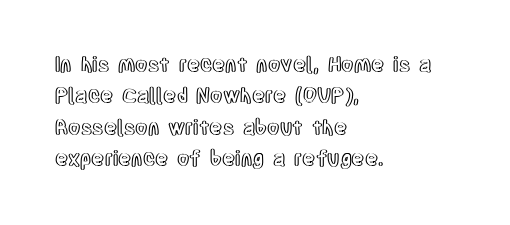
The image shows 20 px text type, upright; set left-aligned, normal line spacing (1.57x), normal letter spacing, not underlined.
